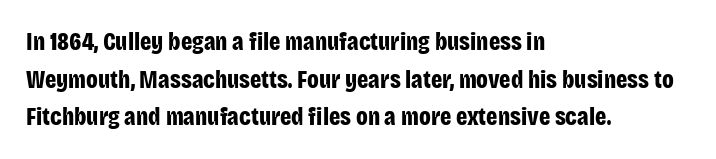
The image shows 25 px bold type, upright; set left-aligned, normal line spacing (1.51x), normal letter spacing, not underlined.
